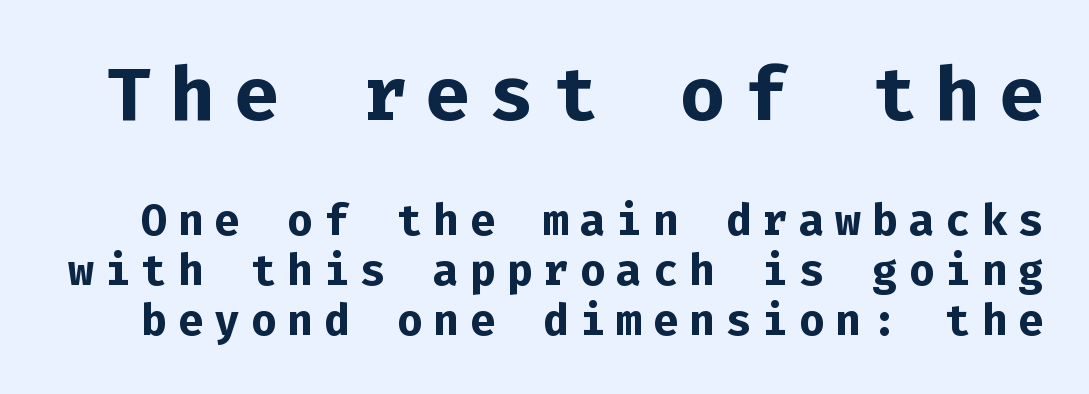
A clean baseline with only descenders dipping below it. Do the letters lean? They stand straight. The passage shown has open, widely tracked lettering throughout. The rendering uses a bold face; every stroke is thick and dark.
